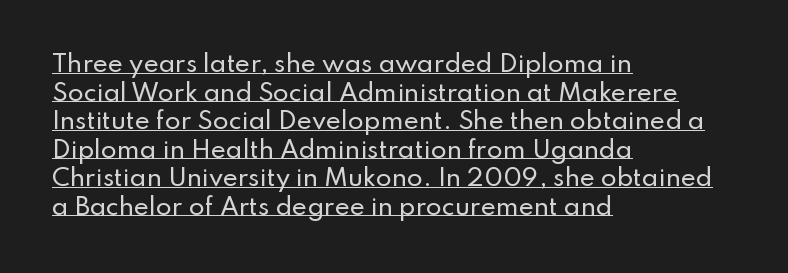
The rendering anchors every line to the left-hand side. Glyph-to-glyph distance matches everyday printed text. The typography opts for an upright posture over an oblique one. Caption: lettering with a line underneath.
